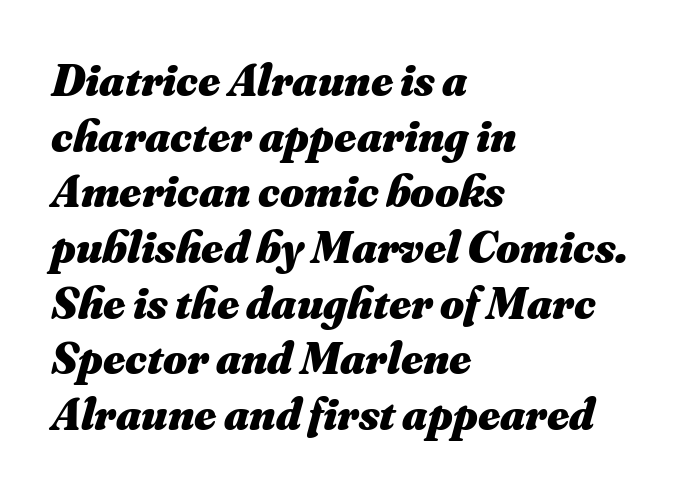
The image shows 46 px heavy type, italic (leaning right); set left-aligned, line spacing 1.21x, normal letter spacing, not underlined; medium stroke contrast and a small x-height.
